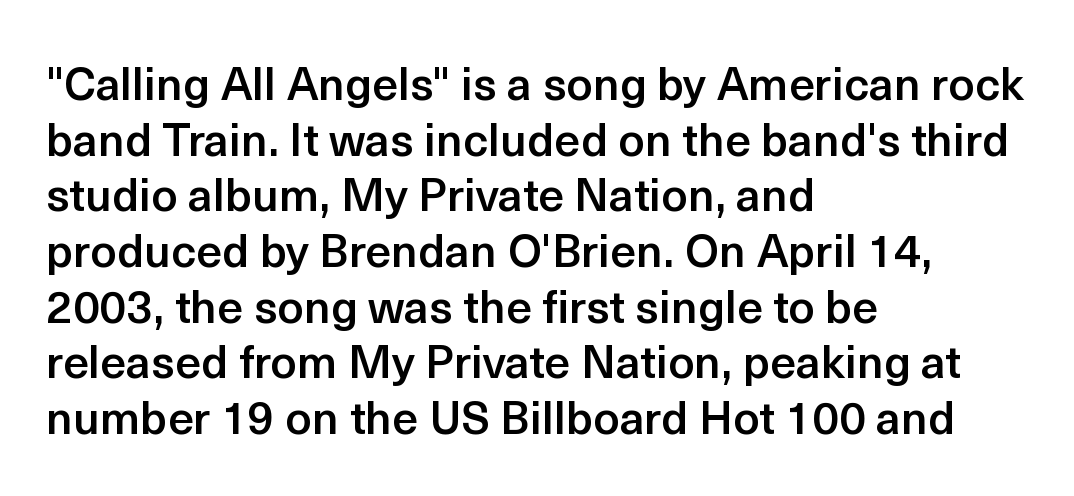
Q: Is the text bold? A: Semi-bold.
Q: Is the text italic (slanted)? A: No, it is upright.
Q: Is the typeface a serif or a sans-serif typeface? A: Sans-serif.
Q: Is the text underlined? A: No.
Q: How is the paragraph aligned? A: Left-aligned.
Q: Is the spacing between letters normal or unusually wide? A: Normal.
Q: Width (condensed, normal, or wide)? A: Normal.
Q: x-height? A: Medium.
Q: Monospaced? A: No.
